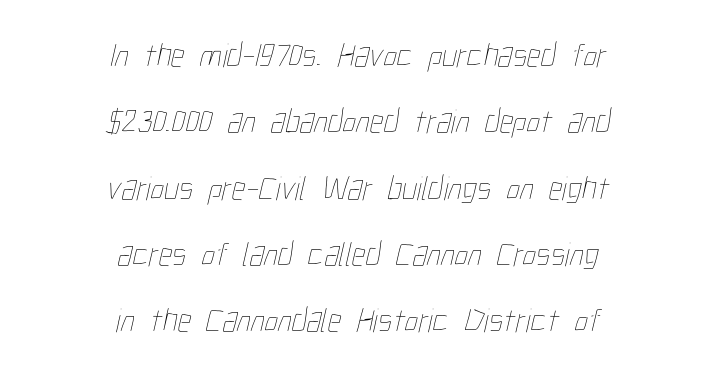
{"bold": "no", "weight": "thin", "width": "condensed", "stroke_contrast": "low", "x_height": "medium", "monospaced": "no", "underline": "no", "align": "center", "line_spacing": "loose", "line_spacing_ratio": 1.95, "letter_spacing": "normal", "letter_spacing_em": 0.0, "glyph_px": 34}
